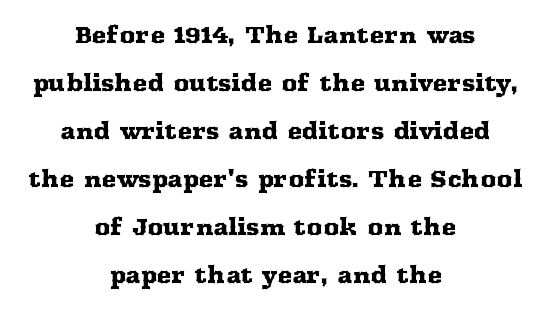
{"italic": "no", "underline": "no", "align": "center", "line_spacing": "loose", "line_spacing_ratio": 2.18, "letter_spacing": "normal", "letter_spacing_em": 0.0, "glyph_px": 22}
